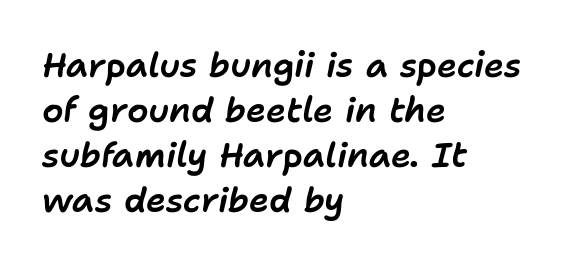
An italicized treatment has been applied to the whole sample. If you drew a ruler down the left edge, every line would touch it. Successive baselines arrive at the customary interval. The face used here is proportionally spaced, like ordinary book or web type.
